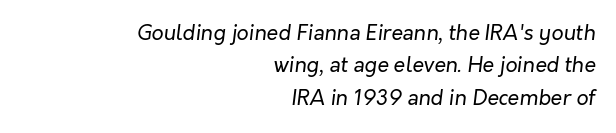
{"italic": "yes", "lean": "right", "slant_degrees": 7, "bold": "no", "underline": "no", "align": "right", "line_spacing": "normal", "line_spacing_ratio": 1.54, "letter_spacing": "normal", "letter_spacing_em": 0.0, "glyph_px": 21}
